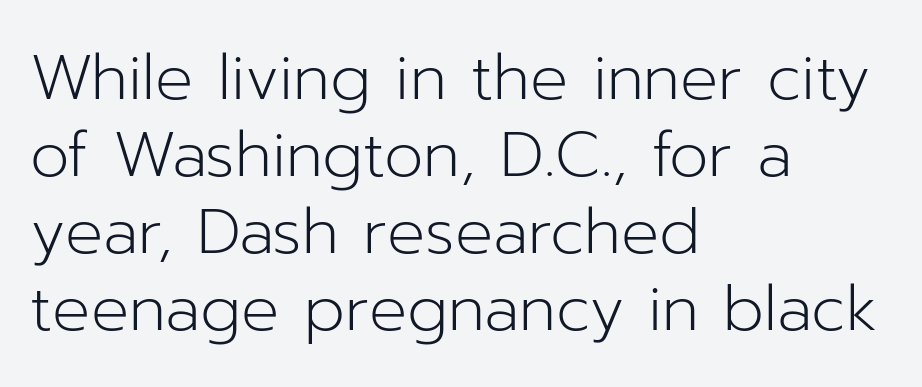
Every row of glyphs begins at an identical x-position on the left. The passage shown is not underscored anywhere. In terms of posture, this sample is upright. Note: no serifs on the glyphs. Think of a printed novel: that variable character pitch is what you see here. The type is set solid horizontally, with unmodified tracking.
